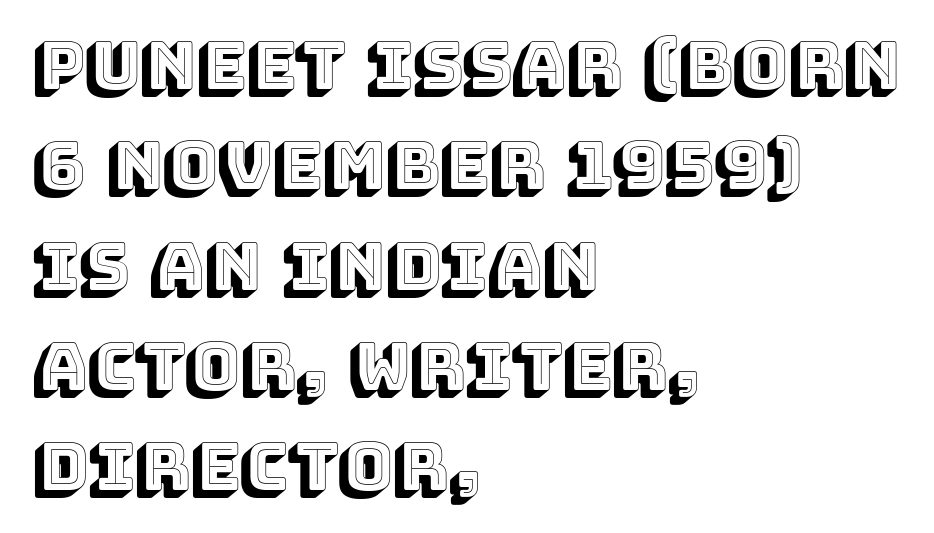
Q: Is the text italic (slanted)? A: No, it is upright.
Q: Is the text underlined? A: No.
Q: How is the paragraph aligned? A: Left-aligned.
Q: Is the spacing between letters normal or unusually wide? A: Normal.
Q: Is the spacing between lines tight, normal or loose? A: Normal.
Q: Width (condensed, normal, or wide)? A: Normal.
Q: x-height? A: Large.
Q: Monospaced? A: No.
